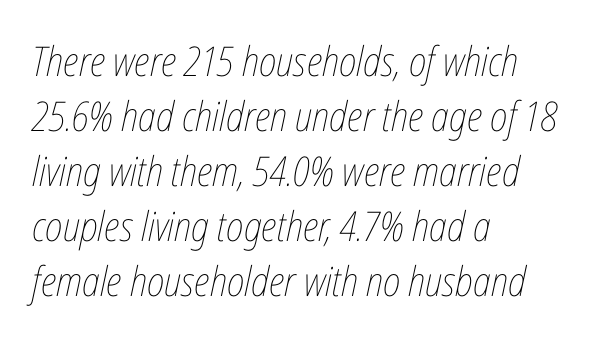
{"italic": "yes", "lean": "right", "slant_degrees": 12, "bold": "no", "weight": "thin", "width": "condensed", "stroke_contrast": "low", "x_height": "medium", "monospaced": "no", "underline": "no", "align": "left", "line_spacing": "normal", "line_spacing_ratio": 1.34, "letter_spacing": "normal", "letter_spacing_em": 0.0, "glyph_px": 41}
